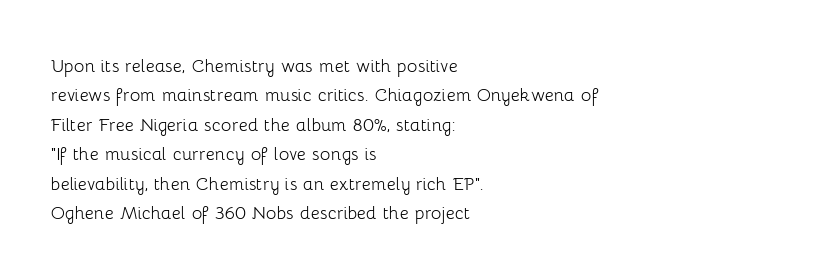
The image shows 22 px text type, upright; set left-aligned, normal line spacing (1.34x), normal letter spacing, not underlined.
